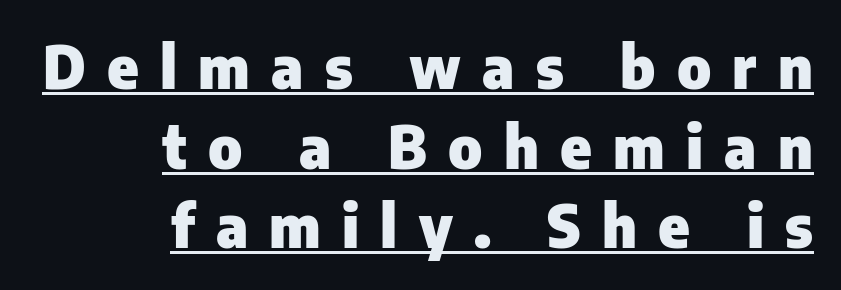
The image shows 59 px heavy sans-serif type, upright; set right-aligned, normal line spacing (1.35x), unusually wide letter spacing (+0.36 em), underlined; low stroke contrast and a medium x-height.
